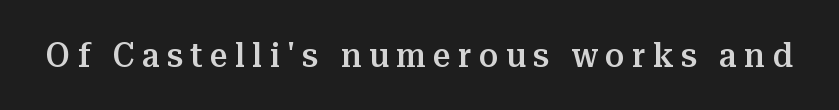
Q: Is the text bold? A: Semi-bold.
Q: Is the text italic (slanted)? A: No, it is upright.
Q: Is the typeface a serif or a sans-serif typeface? A: Serif.
Q: Is the text underlined? A: No.
Q: Is the spacing between letters normal or unusually wide? A: Unusually wide.
Q: Width (condensed, normal, or wide)? A: Normal.
Q: Stroke contrast? A: Medium.
Q: x-height? A: Medium.
Q: Monospaced? A: No.
